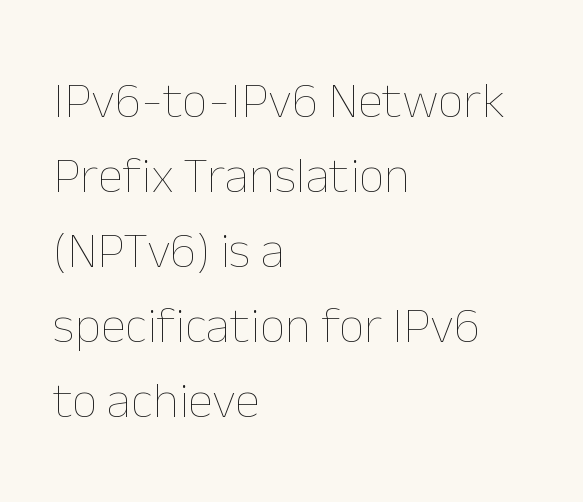
Q: Is the text bold? A: No.
Q: Is the text italic (slanted)? A: No, it is upright.
Q: Is the text underlined? A: No.
Q: How is the paragraph aligned? A: Left-aligned.
Q: Is the spacing between letters normal or unusually wide? A: Normal.
Q: Is the spacing between lines tight, normal or loose? A: Normal.
Q: Width (condensed, normal, or wide)? A: Normal.
Q: Stroke contrast? A: Low.
Q: x-height? A: Medium.
Q: Monospaced? A: No.
